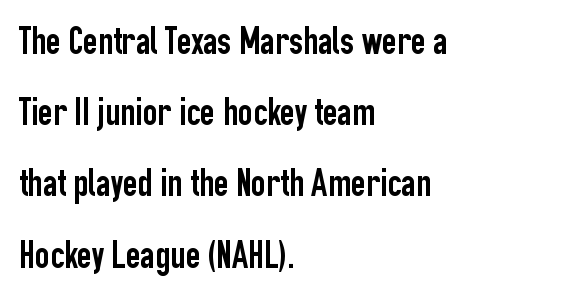
The image shows 40 px condensed sans-serif type, upright; set left-aligned, line spacing 1.78x, normal letter spacing, not underlined; low stroke contrast and a medium x-height.
